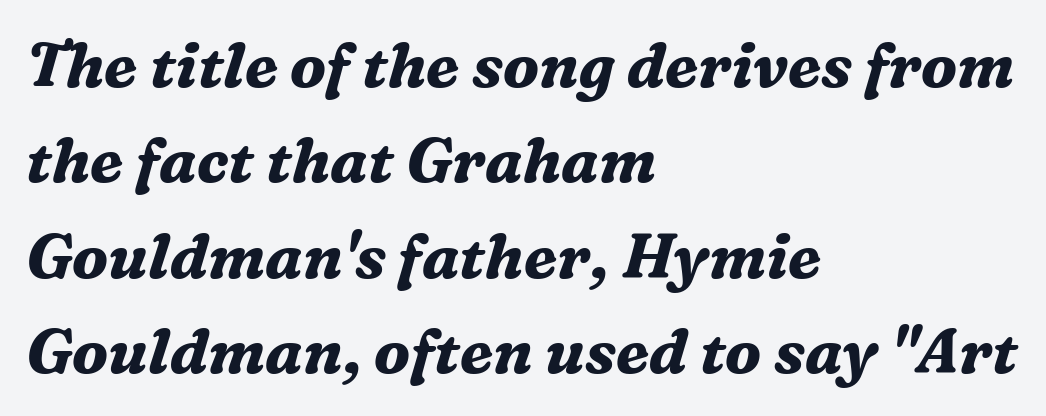
{"serif": "yes", "italic": "yes", "lean": "right", "slant_degrees": 16, "bold": "yes", "weight": "bold", "width": "normal", "stroke_contrast": "medium", "x_height": "medium", "monospaced": "no", "underline": "no", "align": "left", "line_spacing": "normal", "line_spacing_ratio": 1.54, "letter_spacing": "normal", "letter_spacing_em": 0.0, "glyph_px": 62}
